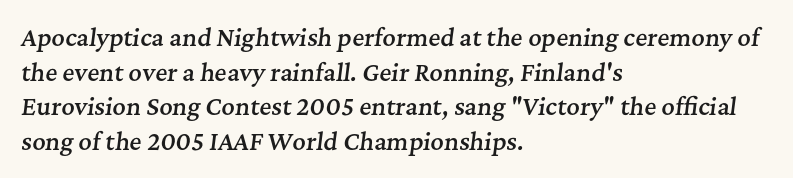
{"italic": "yes", "lean": "right", "slant_degrees": 7, "bold": "semi", "underline": "no", "align": "left", "line_spacing": "normal", "line_spacing_ratio": 1.51, "letter_spacing": "normal", "letter_spacing_em": 0.0, "glyph_px": 23}
